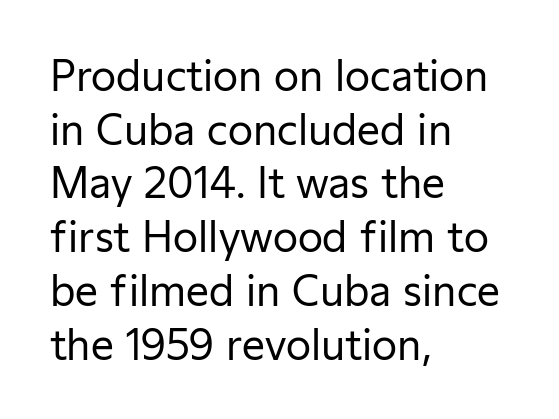
Notice how the stems are strictly vertical — no italics here. Successive baselines arrive at the customary interval. Descenders are the only things crossing below the line. If you drew a ruler down the left edge, every line would touch it.
